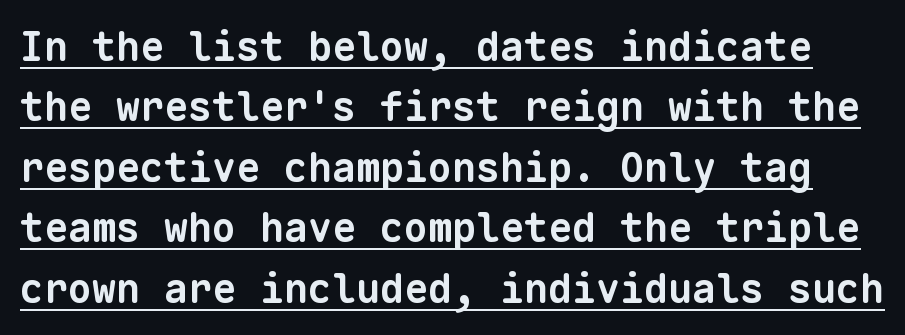
Q: Is the text bold? A: Yes.
Q: Is the typeface a serif or a sans-serif typeface? A: Sans-serif.
Q: Is the text underlined? A: Yes.
Q: Is the spacing between letters normal or unusually wide? A: Normal.
Q: Is the spacing between lines tight, normal or loose? A: Normal.
Q: Width (condensed, normal, or wide)? A: Normal.
Q: Stroke contrast? A: Low.
Q: x-height? A: Medium.
Q: Monospaced? A: Yes.
